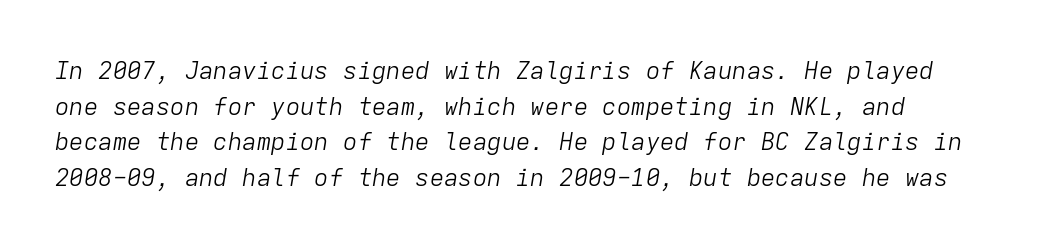
Q: Is the text bold? A: No.
Q: Is the text italic (slanted)? A: Yes, it leans right by about 9 degrees.
Q: Is the text underlined? A: No.
Q: Is the spacing between letters normal or unusually wide? A: Normal.
Q: Is the spacing between lines tight, normal or loose? A: Normal.
